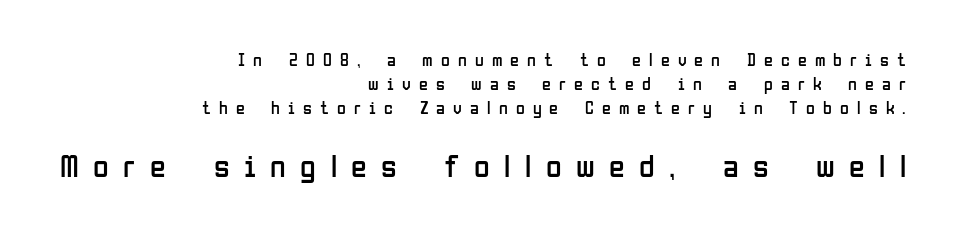
{"serif": "no", "italic": "no", "bold": "no", "weight": "regular", "width": "condensed", "stroke_contrast": "low", "x_height": "medium", "monospaced": "no", "underline": "no", "align": "right", "line_spacing": "normal", "line_spacing_ratio": 1.32, "letter_spacing": "wide", "letter_spacing_em": 0.45, "larger_block": "second", "size_ratio": 1.78, "glyph_px": 32}
